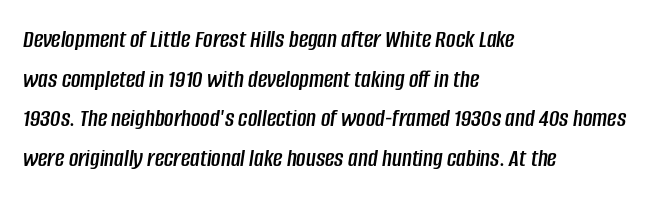
The lines are quadded left. Tracking value appears to be zero — textbook default spacing. These lines were composed using italics. Only glyphs here, with clear space below each row. Compared with typical paragraphs, the rows here are spaced about the same.
